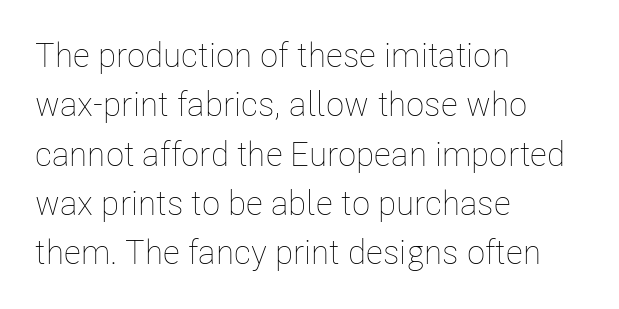
Q: Is the text bold? A: No.
Q: Is the text italic (slanted)? A: No, it is upright.
Q: Is the text underlined? A: No.
Q: How is the paragraph aligned? A: Left-aligned.
Q: Is the spacing between letters normal or unusually wide? A: Normal.
Q: Is the spacing between lines tight, normal or loose? A: Normal.
Q: Width (condensed, normal, or wide)? A: Condensed.
Q: Stroke contrast? A: Low.
Q: x-height? A: Medium.
Q: Monospaced? A: No.
